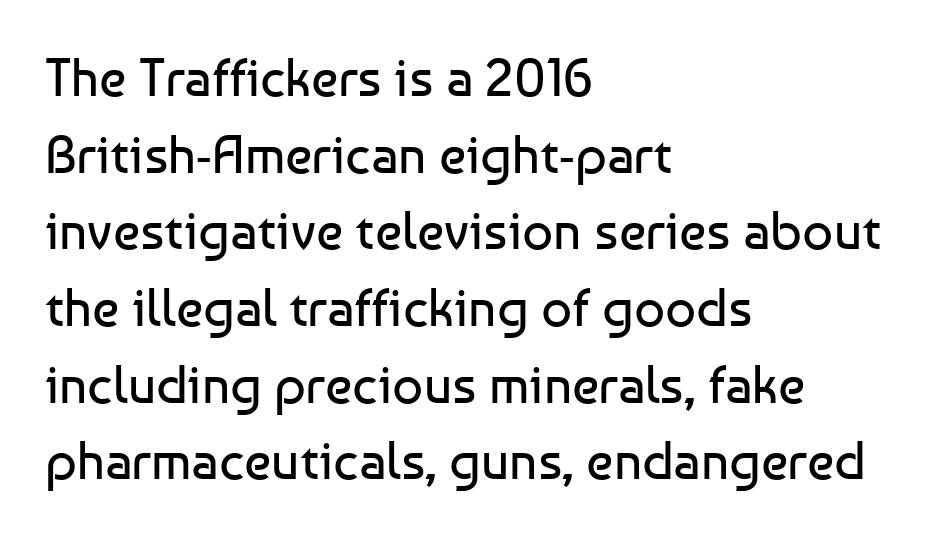
The image shows 54 px regular-weight sans-serif type, upright; set left-aligned, normal line spacing (1.42x), normal letter spacing, not underlined; low stroke contrast and a medium x-height.
